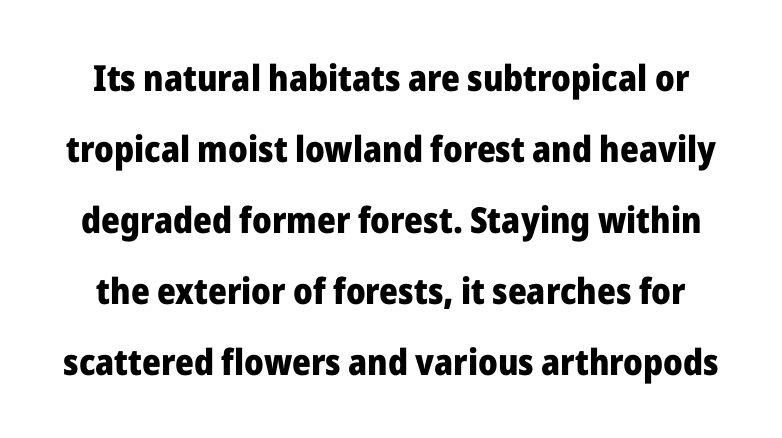
{"serif": "no", "italic": "no", "bold": "yes", "weight": "heavy", "width": "normal", "stroke_contrast": "low", "x_height": "medium", "monospaced": "no", "underline": "no", "line_spacing": "loose", "line_spacing_ratio": 1.97, "letter_spacing": "normal", "letter_spacing_em": 0.0, "glyph_px": 36}
